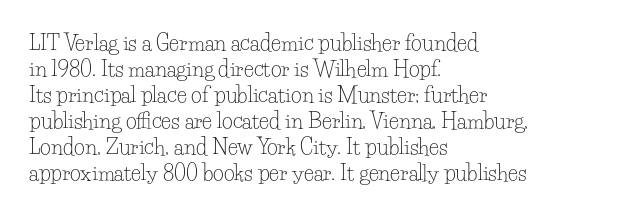
The typography opts for an upright posture over an oblique one. Unmarked baselines from the first word to the last. Students, note that the glyphs here touch the page at normal intervals. Which margin do the lines hug? The left one — the right edge is uneven. The typesetting does not lean heavy: it is not bold.
